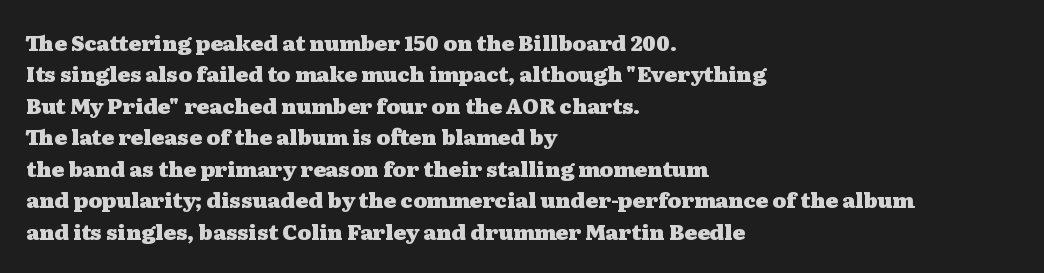
Q: Is the text bold? A: Yes.
Q: Is the text italic (slanted)? A: No, it is upright.
Q: Is the text underlined? A: No.
Q: How is the paragraph aligned? A: Left-aligned.
Q: Is the spacing between letters normal or unusually wide? A: Normal.
Q: Is the spacing between lines tight, normal or loose? A: Normal.
